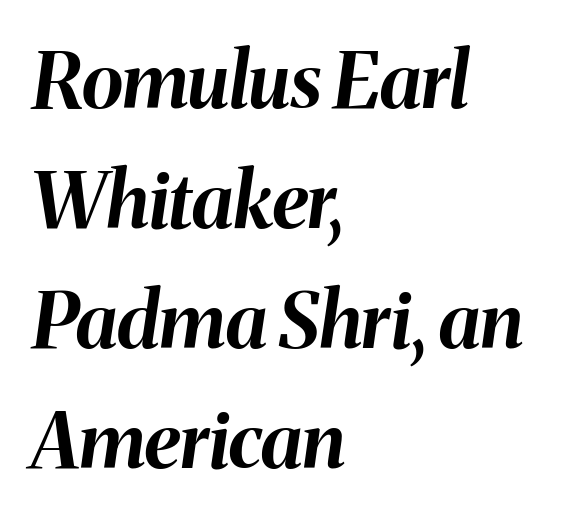
The image shows 77 px bold type, italic (leaning right); set left-aligned, normal line spacing (1.56x), normal letter spacing, not underlined; medium stroke contrast and a medium x-height.
